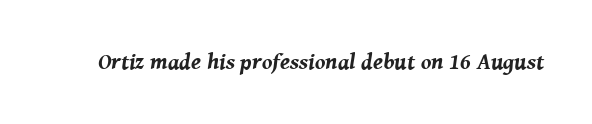
{"italic": "yes", "lean": "right", "slant_degrees": 8, "bold": "yes", "underline": "no", "letter_spacing": "normal", "letter_spacing_em": 0.0, "glyph_px": 23}
